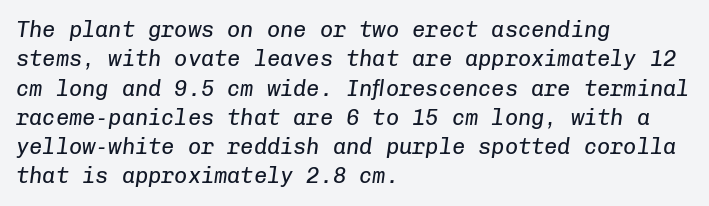
The type is set solid horizontally, with unmodified tracking. Is there much room between lines? A standard amount, neither cramped nor airy. The characters are drawn with everyday or finer stroke widths. Emphasis-style slanted type is in use. Beneath every word, the page is bare. The passage is arranged the way most books set body copy — flush left.
